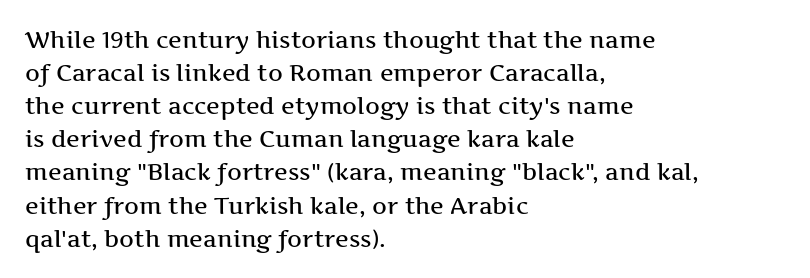
Q: Is the text italic (slanted)? A: No, it is upright.
Q: Is the text underlined? A: No.
Q: How is the paragraph aligned? A: Left-aligned.
Q: Is the spacing between letters normal or unusually wide? A: Normal.
Q: Is the spacing between lines tight, normal or loose? A: Normal.
